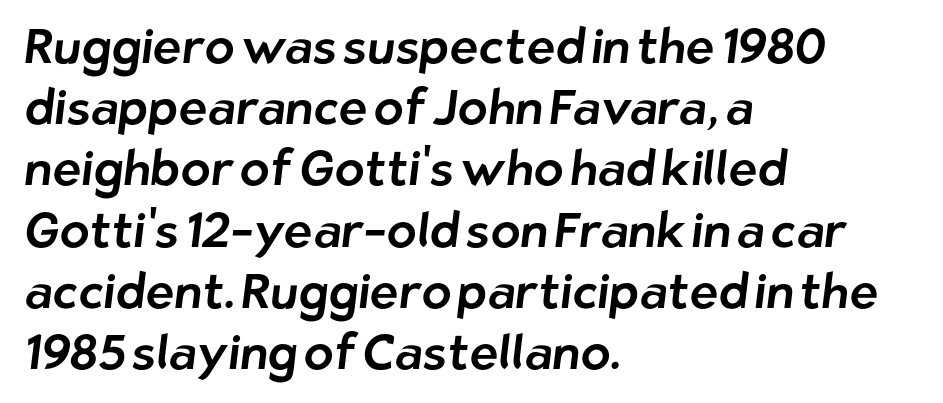
The image shows 49 px sans-serif type; set left-aligned, normal line spacing (1.25x), normal letter spacing, not underlined; low stroke contrast and a medium x-height.
